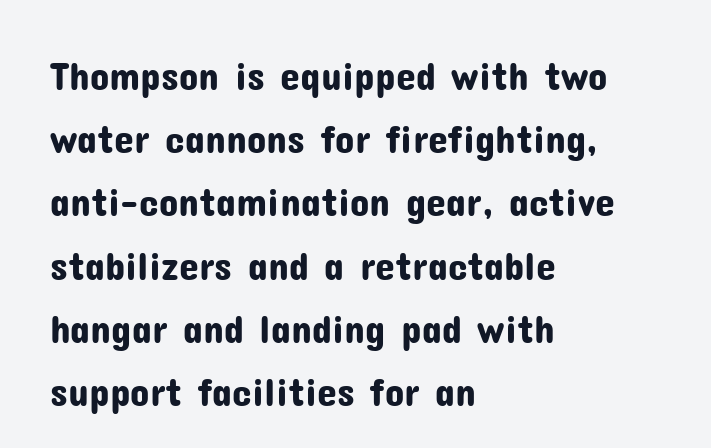
The image shows 40 px sans-serif type, upright; set left-aligned, normal line spacing (1.58x), normal letter spacing, not underlined; low stroke contrast and a medium x-height.
